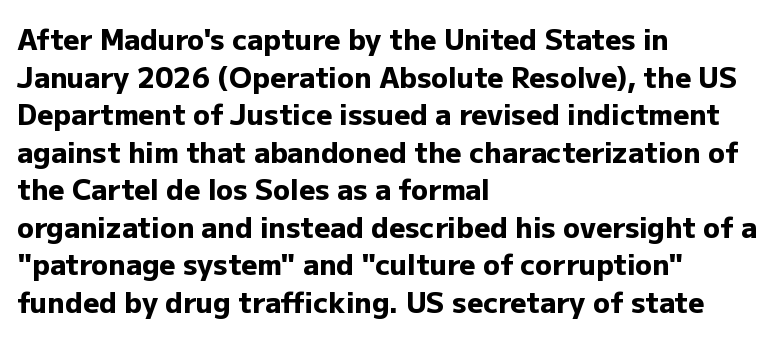
{"serif": "no", "italic": "no", "bold": "yes", "weight": "heavy", "width": "normal", "stroke_contrast": "low", "x_height": "medium", "monospaced": "no", "underline": "no", "align": "left", "line_spacing": "normal", "line_spacing_ratio": 1.34, "letter_spacing": "normal", "letter_spacing_em": 0.0, "glyph_px": 28}
